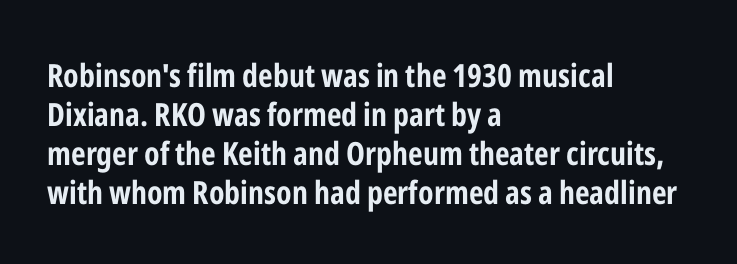
{"serif": "no", "italic": "no", "bold": "yes", "weight": "bold", "width": "condensed", "stroke_contrast": "low", "x_height": "medium", "monospaced": "no", "underline": "no", "align": "left", "line_spacing_ratio": 1.22, "letter_spacing": "normal", "letter_spacing_em": 0.0, "glyph_px": 32}
